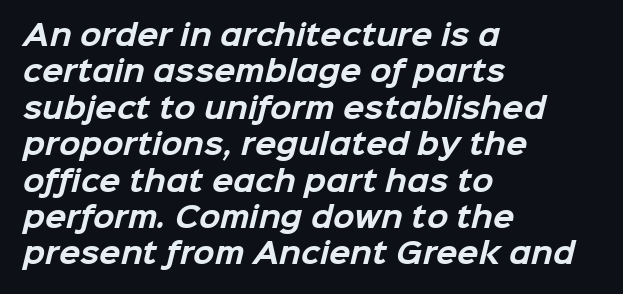
{"serif": "no", "bold": "yes", "weight": "bold", "width": "normal", "stroke_contrast": "low", "x_height": "medium", "monospaced": "no", "underline": "no", "align": "left", "line_spacing": "normal", "line_spacing_ratio": 1.3, "letter_spacing": "normal", "letter_spacing_em": 0.0, "glyph_px": 28}
